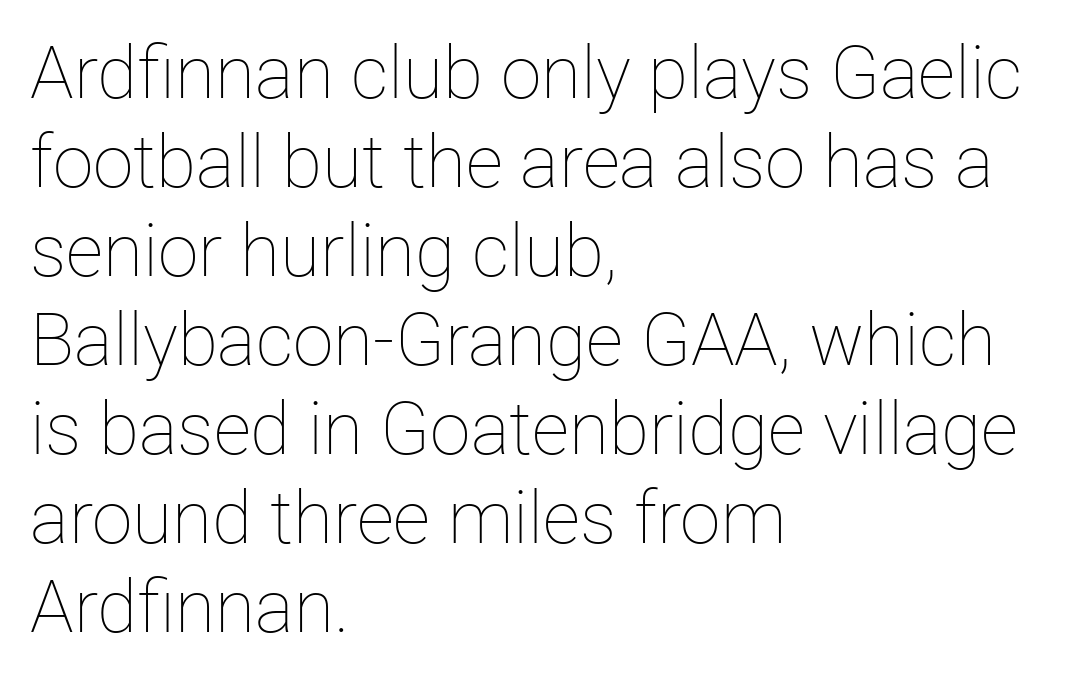
{"italic": "no", "bold": "no", "weight": "thin", "width": "normal", "stroke_contrast": "low", "x_height": "medium", "monospaced": "no", "underline": "no", "align": "left", "line_spacing_ratio": 1.22, "letter_spacing": "normal", "letter_spacing_em": 0.0, "glyph_px": 73}
